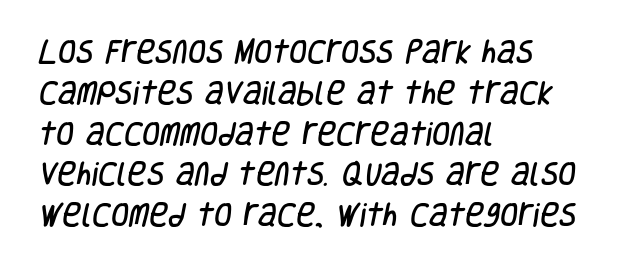
{"underline": "no", "align": "left", "line_spacing": "normal", "line_spacing_ratio": 1.57, "letter_spacing": "normal", "letter_spacing_em": 0.0, "glyph_px": 26}
